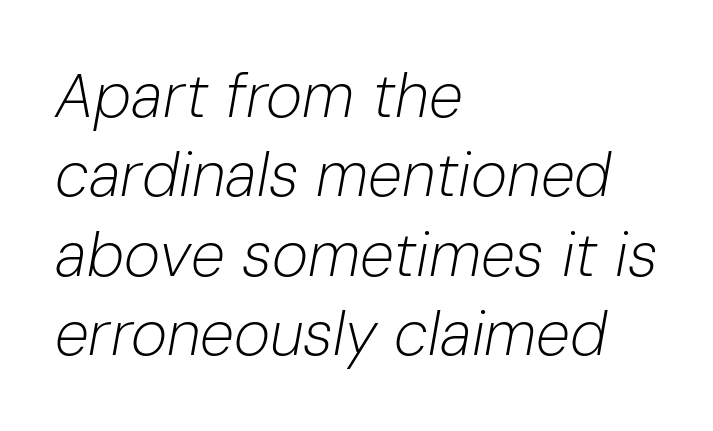
{"italic": "yes", "lean": "right", "slant_degrees": 10, "bold": "no", "weight": "light", "width": "normal", "stroke_contrast": "low", "x_height": "medium", "monospaced": "no", "underline": "no", "align": "left", "line_spacing": "normal", "line_spacing_ratio": 1.28, "letter_spacing": "normal", "letter_spacing_em": 0.0, "glyph_px": 62}
